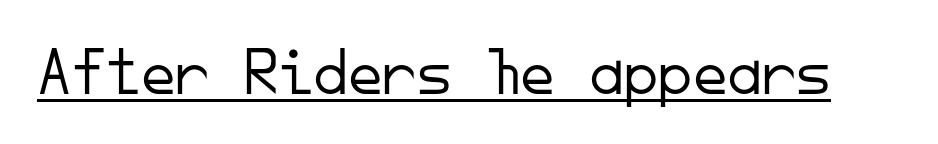
The image shows 69 px light sans-serif type, upright, monospaced; set normal letter spacing, underlined; low stroke contrast and a small x-height.
